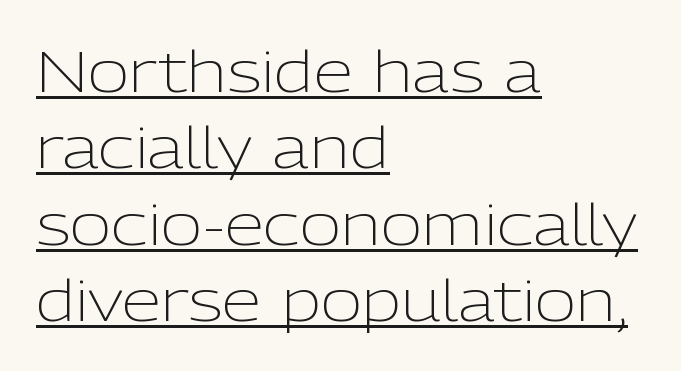
Teacher's note: observe the even left margin — that is flush-left alignment. This sample keeps an unexceptional amount of space between lines. You could not count columns in this text — the font is proportionally spaced. Nobody touched the tracking dial on this one.
